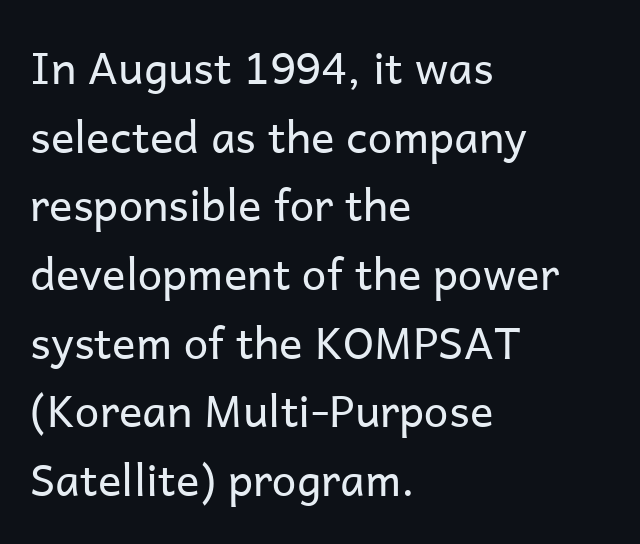
{"serif": "no", "italic": "no", "bold": "no", "weight": "regular", "width": "normal", "stroke_contrast": "low", "x_height": "medium", "monospaced": "no", "underline": "no", "align": "left", "line_spacing": "normal", "line_spacing_ratio": 1.56, "letter_spacing": "normal", "letter_spacing_em": 0.0, "glyph_px": 44}
